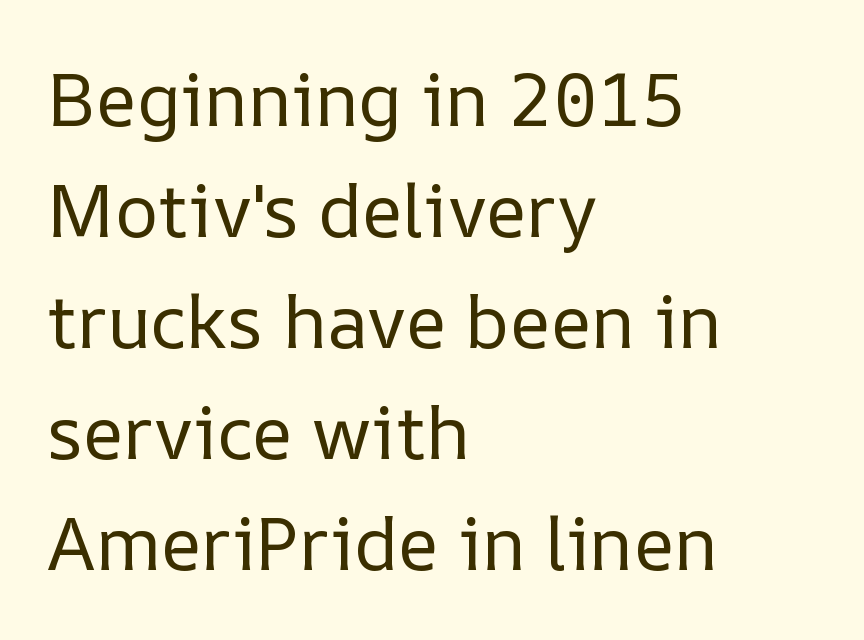
Q: Is the text bold? A: No.
Q: Is the text italic (slanted)? A: No, it is upright.
Q: Is the text underlined? A: No.
Q: How is the paragraph aligned? A: Left-aligned.
Q: Is the spacing between letters normal or unusually wide? A: Normal.
Q: Is the spacing between lines tight, normal or loose? A: Normal.
Q: Width (condensed, normal, or wide)? A: Normal.
Q: Stroke contrast? A: Low.
Q: x-height? A: Medium.
Q: Monospaced? A: No.
